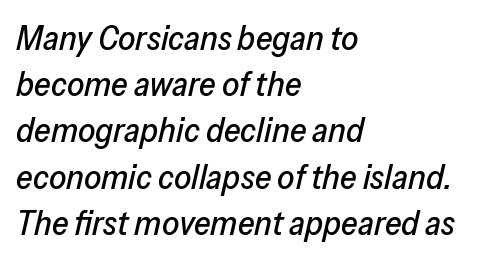
The image shows 34 px text type, italic (leaning right); set left-aligned, normal line spacing (1.36x), normal letter spacing, not underlined; low stroke contrast and a medium x-height.
